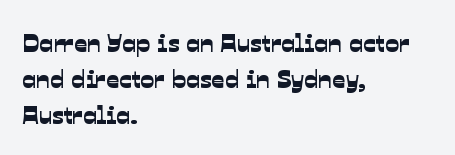
Q: Is the text underlined? A: No.
Q: How is the paragraph aligned? A: Left-aligned.
Q: Is the spacing between letters normal or unusually wide? A: Normal.
Q: Is the spacing between lines tight, normal or loose? A: Normal.
